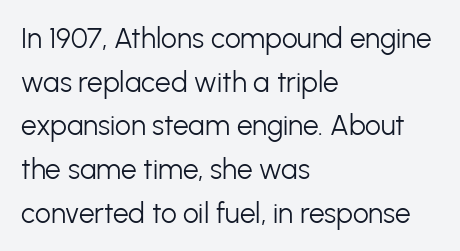
Q: Is the text bold? A: No.
Q: Is the text italic (slanted)? A: No, it is upright.
Q: Is the typeface a serif or a sans-serif typeface? A: Sans-serif.
Q: Is the text underlined? A: No.
Q: How is the paragraph aligned? A: Left-aligned.
Q: Is the spacing between letters normal or unusually wide? A: Normal.
Q: Is the spacing between lines tight, normal or loose? A: Normal.
Q: Width (condensed, normal, or wide)? A: Normal.
Q: Stroke contrast? A: Low.
Q: x-height? A: Medium.
Q: Monospaced? A: No.
